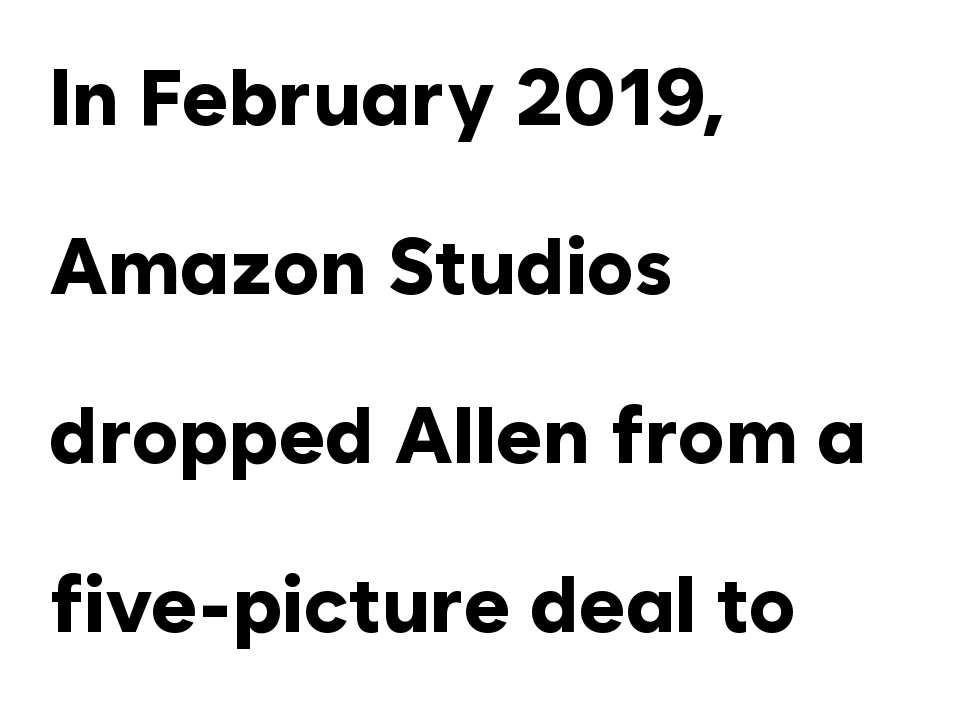
{"serif": "no", "italic": "no", "bold": "yes", "weight": "bold", "width": "normal", "stroke_contrast": "low", "x_height": "medium", "monospaced": "no", "underline": "no", "align": "left", "line_spacing": "loose", "line_spacing_ratio": 2.14, "letter_spacing": "normal", "letter_spacing_em": 0.0, "glyph_px": 79}
